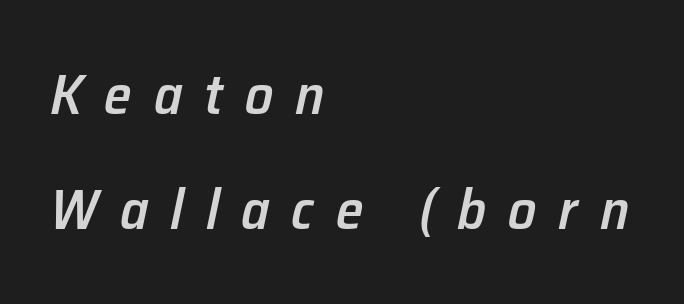
The image shows 56 px semibold type, italic (leaning right); set left-aligned, loose line spacing (2.05x), unusually wide letter spacing (+0.39 em), not underlined; low stroke contrast and a medium x-height.
